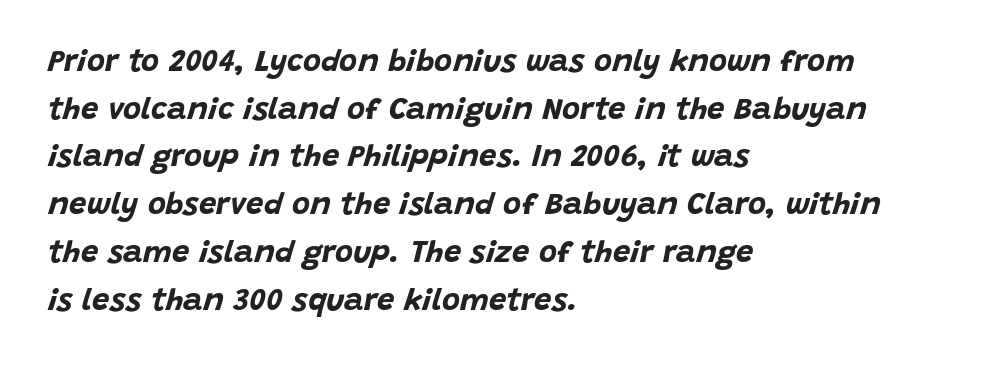
The image shows 31 px bold type, italic (leaning right); set left-aligned, normal line spacing (1.54x), normal letter spacing, not underlined; low stroke contrast and a large x-height.
